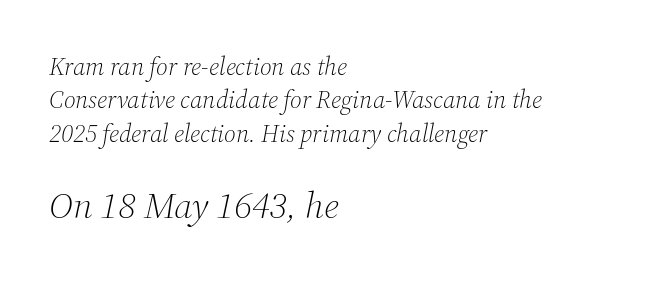
Just letters on the line, the space beneath them empty. You can tell from the footed stems that serif type was used. The rendering keeps characters at their native spacing. Do the characters align in a grid? No, the font is proportional. Every character sits at an angle, as italics do. Small over large — that's the arrangement of the two blocks here.
